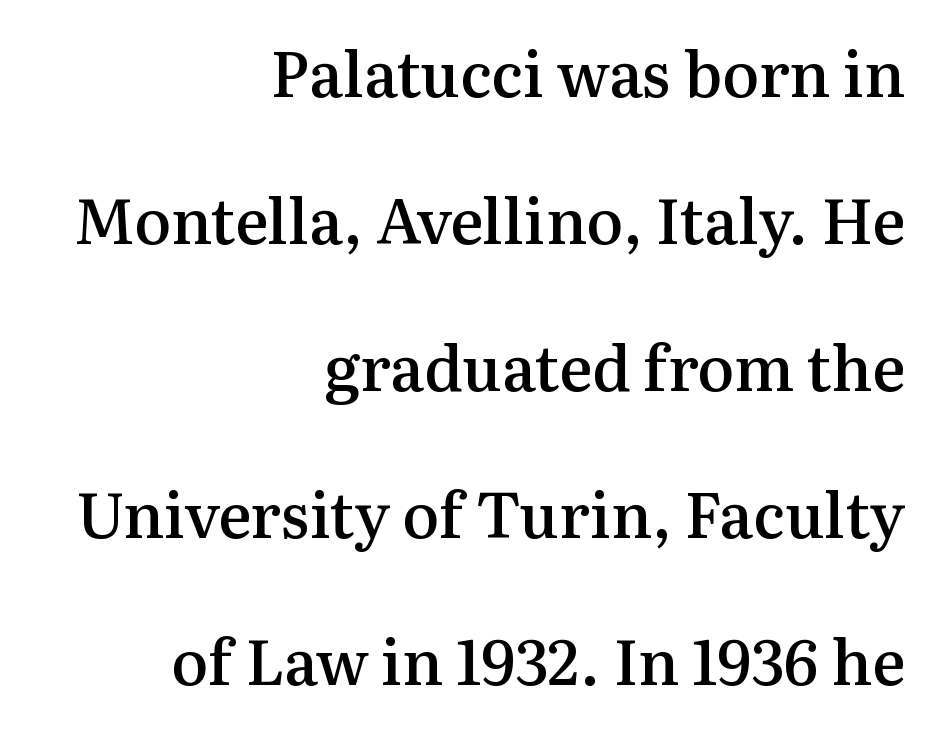
The image shows 62 px semibold serif type, upright; set right-aligned, loose line spacing (2.37x), normal letter spacing, not underlined; medium stroke contrast and a medium x-height.
